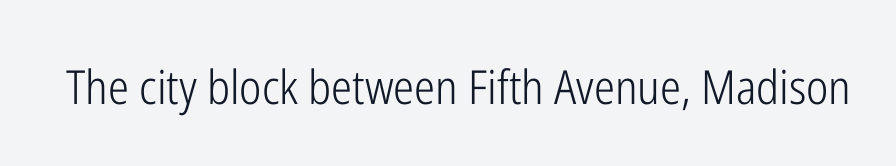
Q: Is the text bold? A: No.
Q: Is the text italic (slanted)? A: No, it is upright.
Q: Is the typeface a serif or a sans-serif typeface? A: Sans-serif.
Q: Is the text underlined? A: No.
Q: Is the spacing between letters normal or unusually wide? A: Normal.
Q: Width (condensed, normal, or wide)? A: Condensed.
Q: Stroke contrast? A: Low.
Q: x-height? A: Medium.
Q: Monospaced? A: No.
